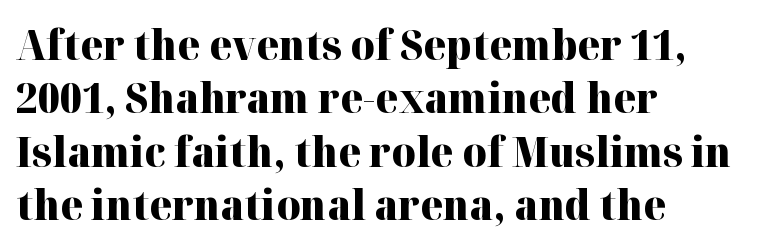
{"serif": "yes", "italic": "no", "bold": "yes", "weight": "heavy", "width": "normal", "stroke_contrast": "high", "x_height": "medium", "monospaced": "no", "underline": "no", "align": "left", "line_spacing": "normal", "line_spacing_ratio": 1.3, "letter_spacing": "normal", "letter_spacing_em": 0.0, "glyph_px": 41}
